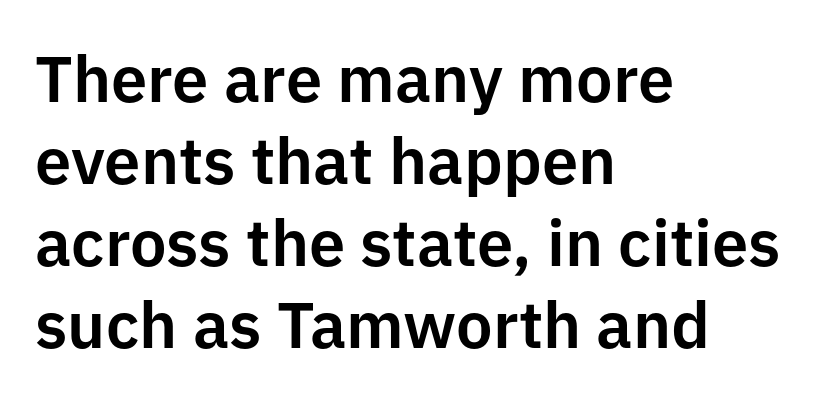
{"serif": "no", "italic": "no", "width": "normal", "stroke_contrast": "low", "x_height": "medium", "monospaced": "no", "underline": "no", "align": "left", "line_spacing": "normal", "line_spacing_ratio": 1.26, "letter_spacing": "normal", "letter_spacing_em": 0.0, "glyph_px": 65}
